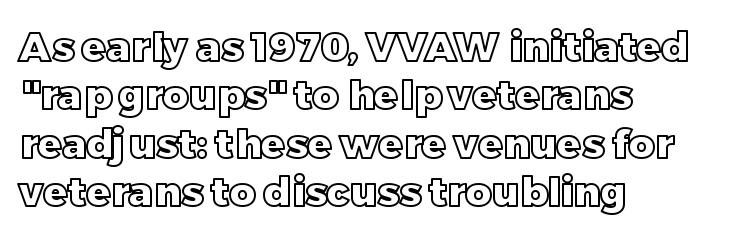
The image shows 40 px text type, upright; set left-aligned, line spacing 1.21x, normal letter spacing, not underlined; a large x-height.
